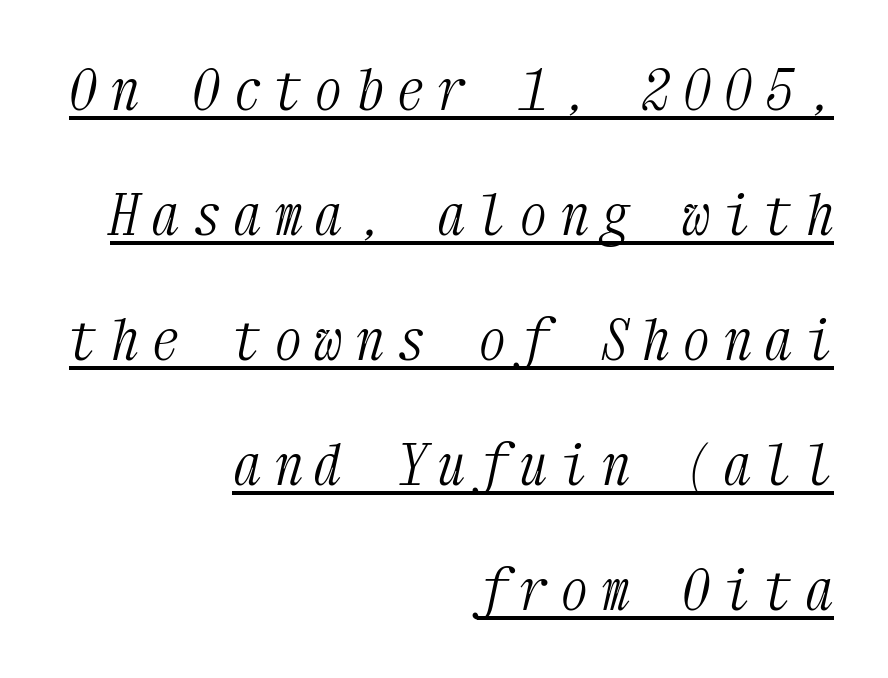
{"serif": "yes", "italic": "yes", "lean": "right", "slant_degrees": 12, "bold": "no", "weight": "light", "width": "condensed", "stroke_contrast": "medium", "x_height": "medium", "monospaced": "yes", "underline": "yes", "align": "right", "line_spacing": "loose", "line_spacing_ratio": 2.23, "letter_spacing": "wide", "letter_spacing_em": 0.23, "glyph_px": 56}
